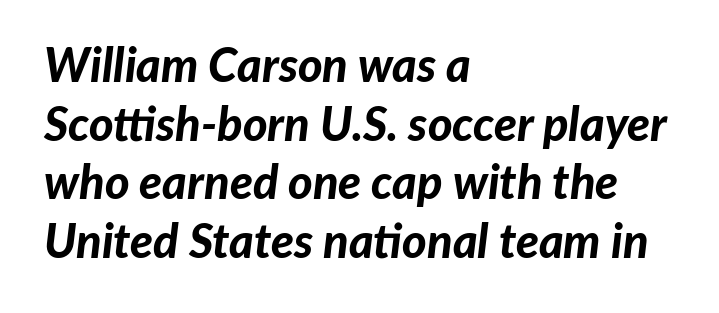
{"italic": "yes", "lean": "right", "slant_degrees": 7, "bold": "yes", "weight": "bold", "width": "normal", "stroke_contrast": "low", "x_height": "medium", "monospaced": "no", "underline": "no", "align": "left", "line_spacing": "normal", "line_spacing_ratio": 1.25, "letter_spacing": "normal", "letter_spacing_em": 0.0, "glyph_px": 47}
